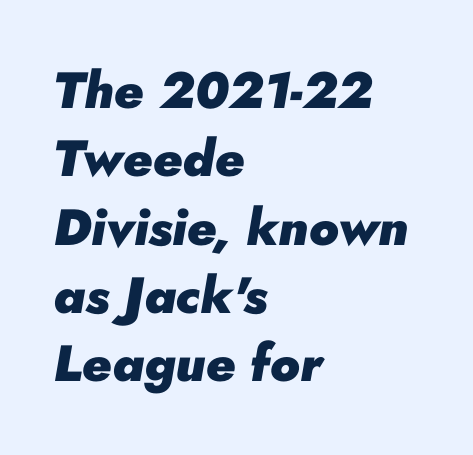
Q: Is the text bold? A: Yes.
Q: Is the text italic (slanted)? A: Yes, it leans right by about 10 degrees.
Q: Is the text underlined? A: No.
Q: How is the paragraph aligned? A: Left-aligned.
Q: Is the spacing between letters normal or unusually wide? A: Normal.
Q: Is the spacing between lines tight, normal or loose? A: Normal.
Q: Width (condensed, normal, or wide)? A: Normal.
Q: Stroke contrast? A: Low.
Q: x-height? A: Small.
Q: Monospaced? A: No.
